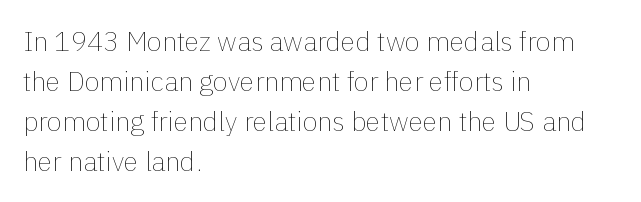
Q: Is the text bold? A: No.
Q: Is the text italic (slanted)? A: No, it is upright.
Q: Is the text underlined? A: No.
Q: How is the paragraph aligned? A: Left-aligned.
Q: Is the spacing between letters normal or unusually wide? A: Normal.
Q: Is the spacing between lines tight, normal or loose? A: Normal.
